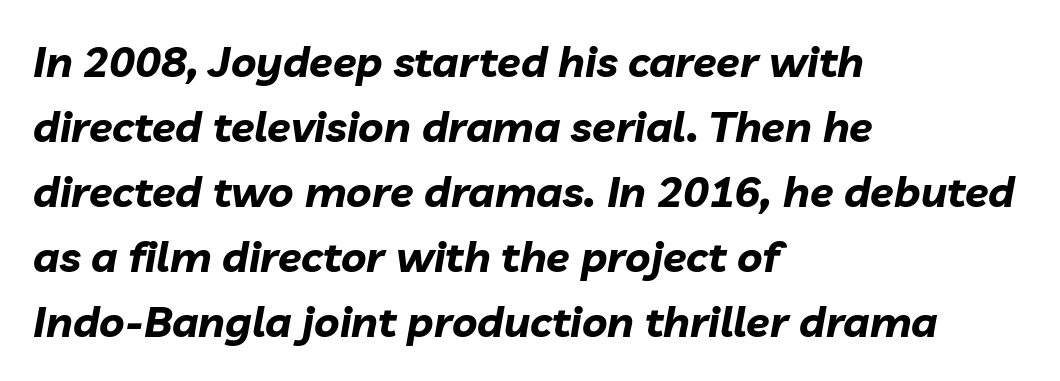
{"italic": "yes", "lean": "right", "slant_degrees": 10, "bold": "yes", "weight": "bold", "width": "normal", "stroke_contrast": "low", "x_height": "medium", "monospaced": "no", "underline": "no", "align": "left", "line_spacing": "normal", "line_spacing_ratio": 1.51, "letter_spacing": "normal", "letter_spacing_em": 0.0, "glyph_px": 43}
